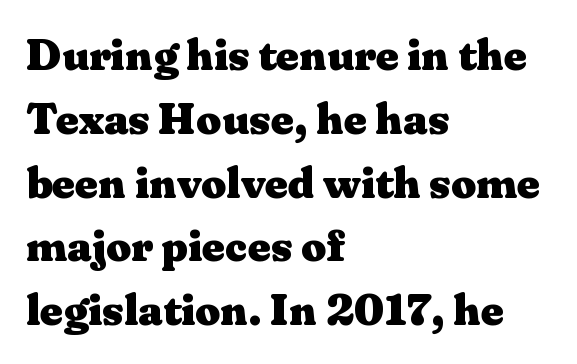
{"serif": "yes", "italic": "no", "bold": "yes", "weight": "heavy", "width": "wide", "stroke_contrast": "medium", "x_height": "medium", "monospaced": "no", "underline": "no", "align": "left", "line_spacing": "normal", "line_spacing_ratio": 1.45, "letter_spacing": "normal", "letter_spacing_em": 0.0, "glyph_px": 44}
